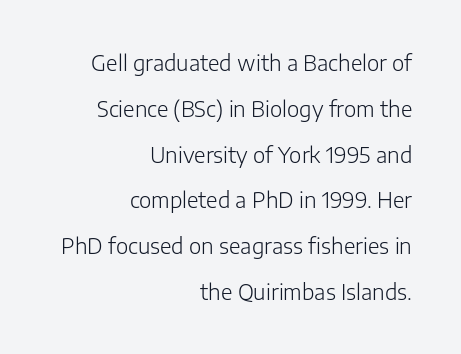
{"italic": "no", "bold": "no", "underline": "no", "align": "right", "line_spacing": "loose", "line_spacing_ratio": 2.18, "letter_spacing": "normal", "letter_spacing_em": 0.0, "glyph_px": 21}
